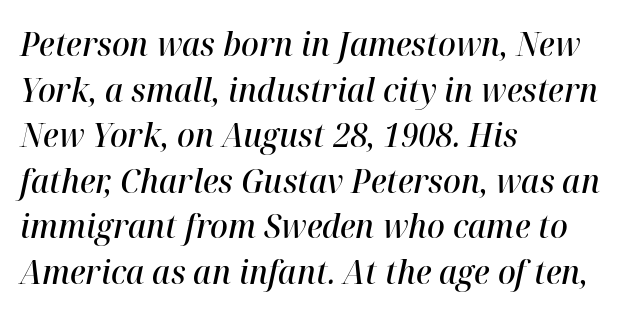
Q: Is the text bold? A: Semi-bold.
Q: Is the text italic (slanted)? A: Yes, it leans right by about 12 degrees.
Q: Is the text underlined? A: No.
Q: How is the paragraph aligned? A: Left-aligned.
Q: Is the spacing between letters normal or unusually wide? A: Normal.
Q: Is the spacing between lines tight, normal or loose? A: Normal.
Q: Width (condensed, normal, or wide)? A: Normal.
Q: Stroke contrast? A: High.
Q: x-height? A: Medium.
Q: Monospaced? A: No.
